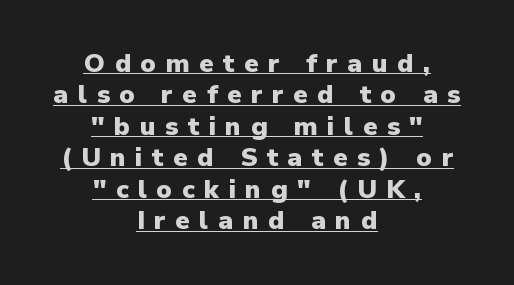
Q: Is the text bold? A: Yes.
Q: Is the text italic (slanted)? A: No, it is upright.
Q: Is the text underlined? A: Yes.
Q: How is the paragraph aligned? A: Centered.
Q: Is the spacing between letters normal or unusually wide? A: Unusually wide.
